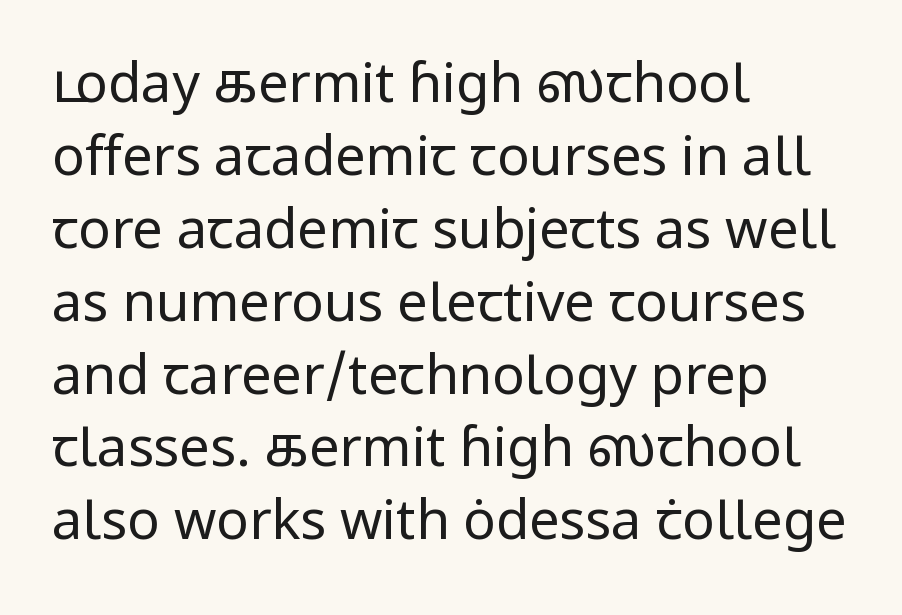
Q: Is the text bold? A: No.
Q: Is the text italic (slanted)? A: No, it is upright.
Q: Is the typeface a serif or a sans-serif typeface? A: Sans-serif.
Q: Is the text underlined? A: No.
Q: How is the paragraph aligned? A: Left-aligned.
Q: Is the spacing between letters normal or unusually wide? A: Normal.
Q: Is the spacing between lines tight, normal or loose? A: Normal.
Q: Width (condensed, normal, or wide)? A: Normal.
Q: Stroke contrast? A: Low.
Q: x-height? A: Medium.
Q: Monospaced? A: No.
